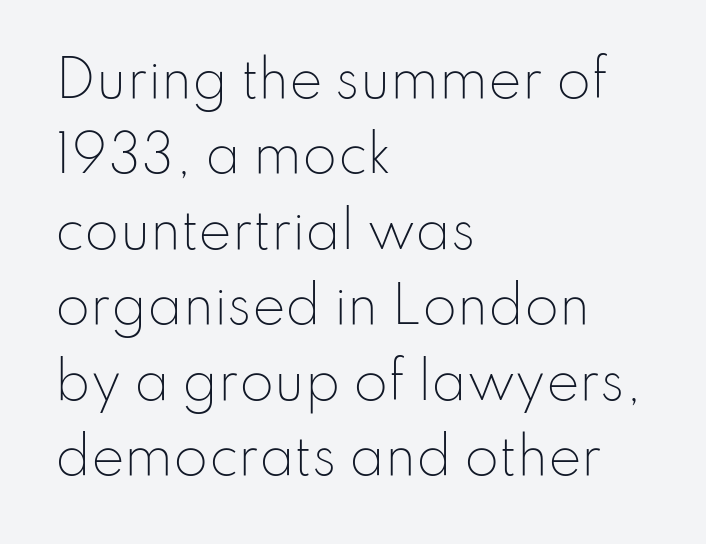
Normally led — the rows are evenly, conventionally spaced. Check under the words: just untouched page. Posture: straight, roman, zero tilt. One-word summary of the alignment: left. Nothing unusual about the tracking: characters are spaced as the font intends. Spacing verdict: proportional, widths tailored to each character.
